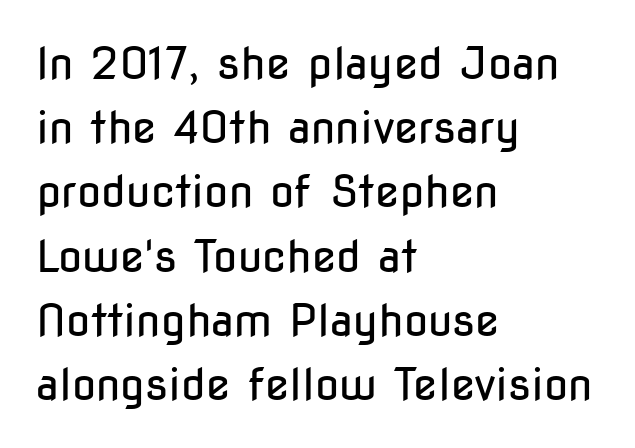
Q: Is the text bold? A: No.
Q: Is the text italic (slanted)? A: No, it is upright.
Q: Is the typeface a serif or a sans-serif typeface? A: Sans-serif.
Q: Is the text underlined? A: No.
Q: How is the paragraph aligned? A: Left-aligned.
Q: Is the spacing between letters normal or unusually wide? A: Normal.
Q: Is the spacing between lines tight, normal or loose? A: Normal.
Q: Width (condensed, normal, or wide)? A: Condensed.
Q: Stroke contrast? A: Low.
Q: x-height? A: Medium.
Q: Monospaced? A: No.
